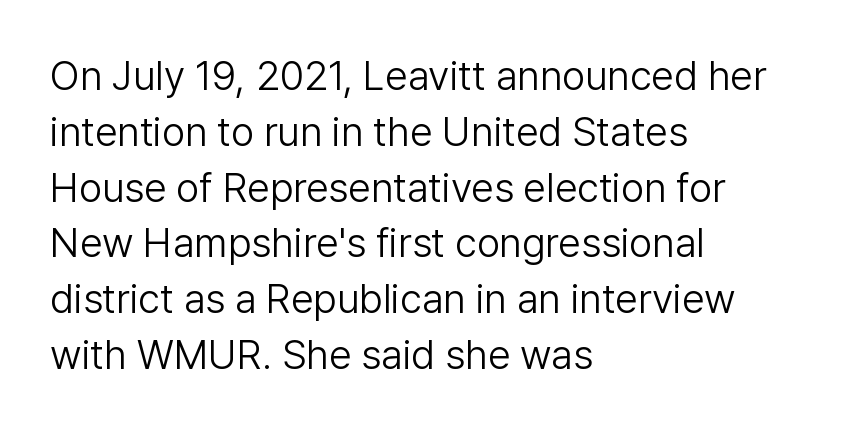
Q: Is the text bold? A: No.
Q: Is the text italic (slanted)? A: No, it is upright.
Q: Is the typeface a serif or a sans-serif typeface? A: Sans-serif.
Q: Is the text underlined? A: No.
Q: How is the paragraph aligned? A: Left-aligned.
Q: Is the spacing between letters normal or unusually wide? A: Normal.
Q: Is the spacing between lines tight, normal or loose? A: Normal.
Q: Width (condensed, normal, or wide)? A: Normal.
Q: Stroke contrast? A: Low.
Q: x-height? A: Medium.
Q: Monospaced? A: No.
